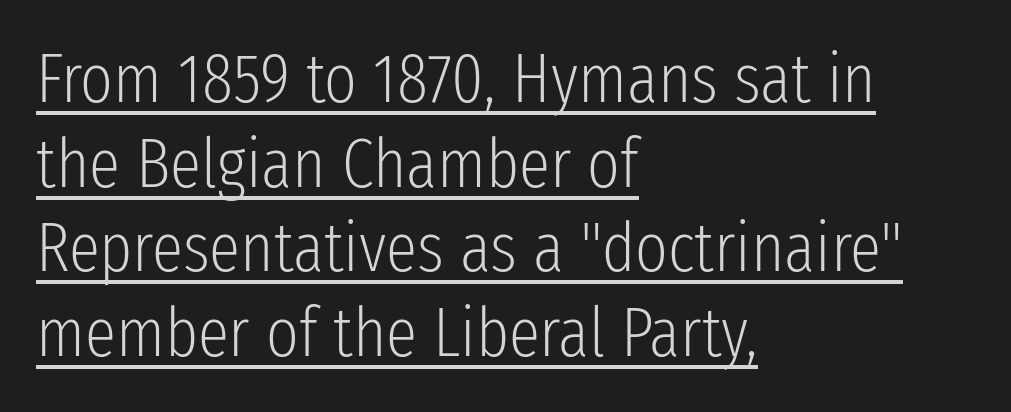
Q: Is the text bold? A: No.
Q: Is the text italic (slanted)? A: No, it is upright.
Q: Is the typeface a serif or a sans-serif typeface? A: Sans-serif.
Q: Is the text underlined? A: Yes.
Q: How is the paragraph aligned? A: Left-aligned.
Q: Is the spacing between letters normal or unusually wide? A: Normal.
Q: Width (condensed, normal, or wide)? A: Condensed.
Q: Stroke contrast? A: Low.
Q: x-height? A: Medium.
Q: Monospaced? A: No.
